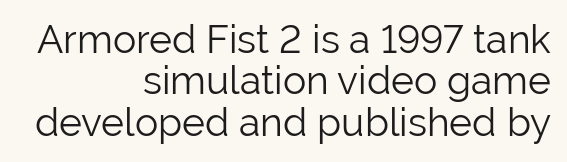
Note the varied advance widths — an 'i' is clearly narrower than an 'm'. No heavy texture on the line: the type isn't bold. No italicization has been applied; the sample stays upright. Type style note: lacks serifs. The setting favours the right margin, as signatures and pull-quotes sometimes do.
